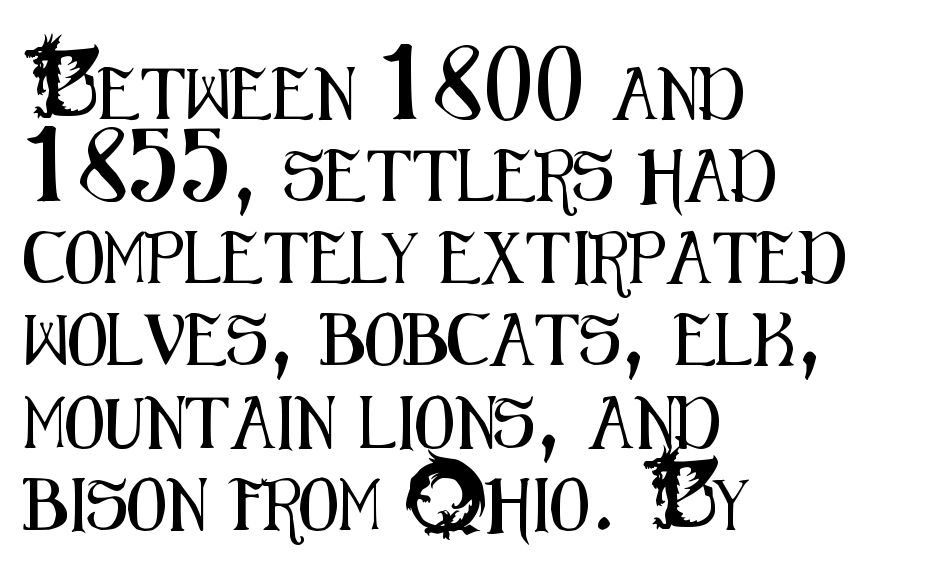
The leading is moderate, giving the passage an even texture. Any mark beneath the type? The region is blank. The characters display no serif detailing; their extremities are plain. You could not count columns in this text — the font is proportionally spaced. A classic flush-left, rag-right setting is used for this passage. The face used here is rendered with its standard letterfit.
